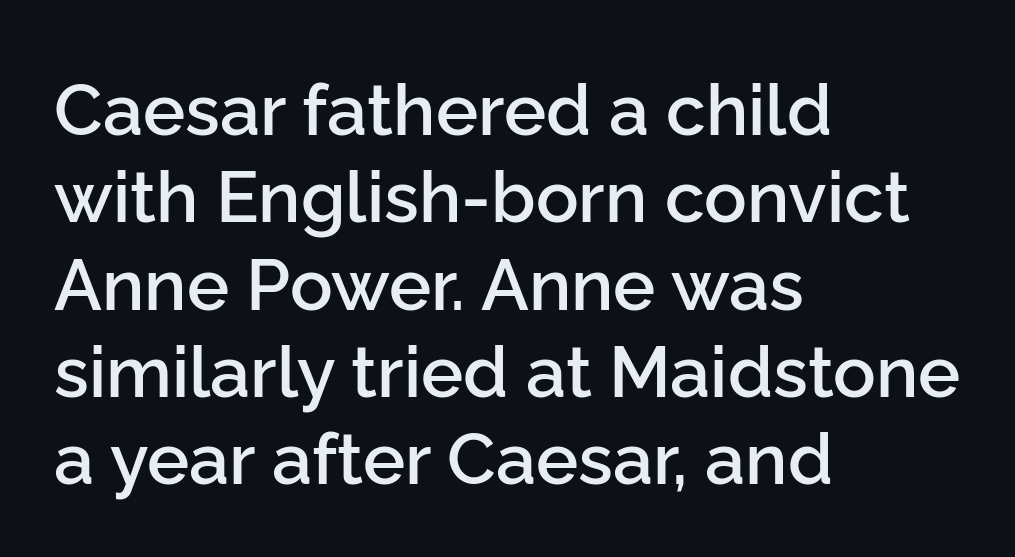
The image shows 71 px semibold sans-serif type, upright; set left-aligned, line spacing 1.23x, normal letter spacing, not underlined; low stroke contrast and a medium x-height.
